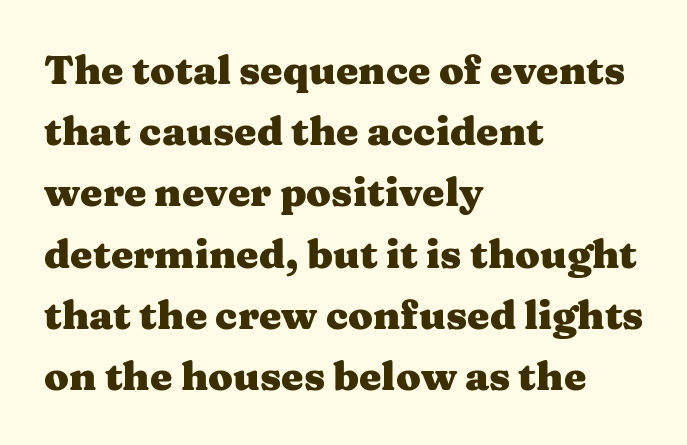
The image shows 40 px heavy, wide serif type, upright; set left-aligned, normal line spacing (1.53x), normal letter spacing, not underlined; medium stroke contrast and a medium x-height.
